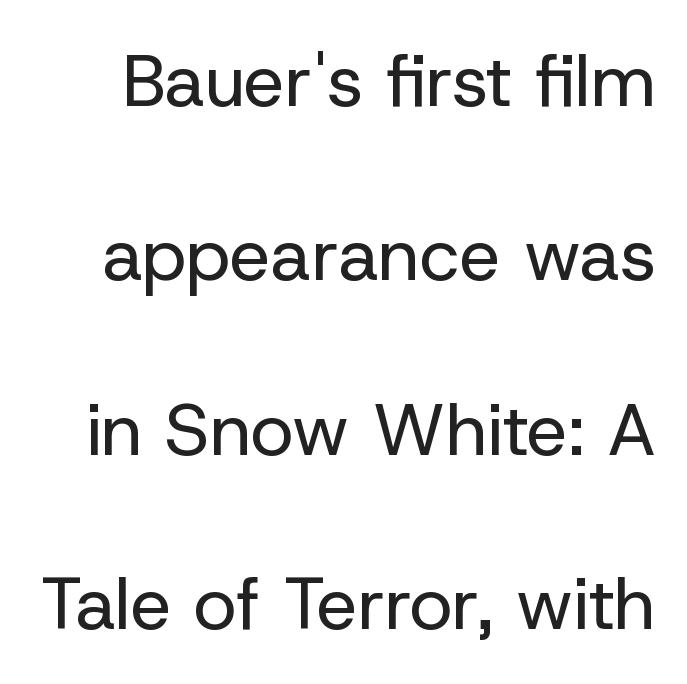
The gaps between neighbouring characters are ordinary and unremarkable. Stroke thickness stays within the range of a standard reading face or lighter. The block of text is sparse from top to bottom, with ample space between rows. The specimen omits any rule beneath the text block's lines.
